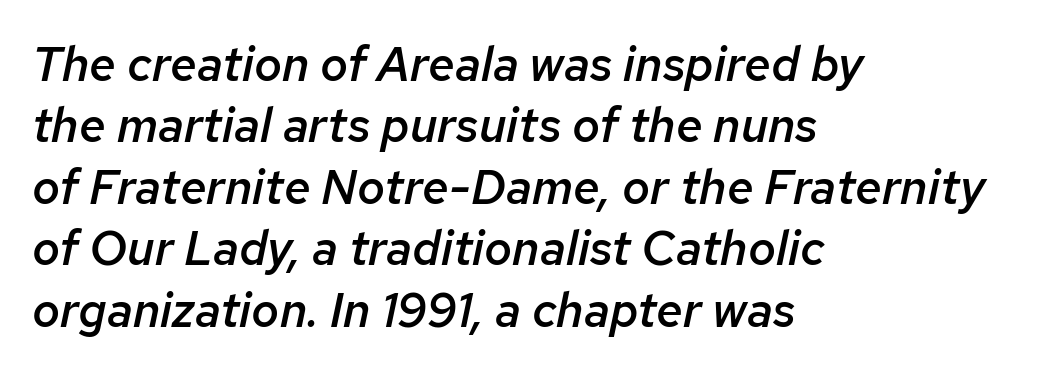
Q: Is the text bold? A: Semi-bold.
Q: Is the text italic (slanted)? A: Yes, it leans right by about 12 degrees.
Q: Is the text underlined? A: No.
Q: How is the paragraph aligned? A: Left-aligned.
Q: Is the spacing between letters normal or unusually wide? A: Normal.
Q: Is the spacing between lines tight, normal or loose? A: Normal.
Q: Width (condensed, normal, or wide)? A: Normal.
Q: Stroke contrast? A: Low.
Q: x-height? A: Medium.
Q: Monospaced? A: No.
